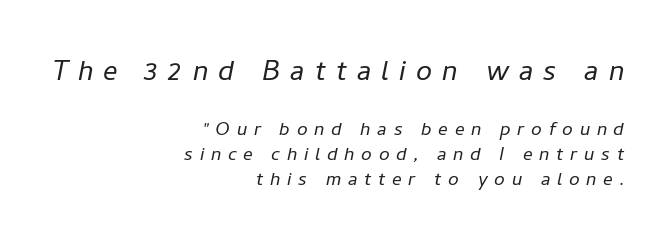
{"italic": "yes", "lean": "right", "slant_degrees": 11, "bold": "no", "weight": "light", "width": "normal", "stroke_contrast": "low", "x_height": "medium", "monospaced": "no", "underline": "no", "align": "right", "line_spacing": "tight", "line_spacing_ratio": 1.04, "letter_spacing": "wide", "letter_spacing_em": 0.28, "larger_block": "first", "size_ratio": 1.5, "glyph_px": 36}
